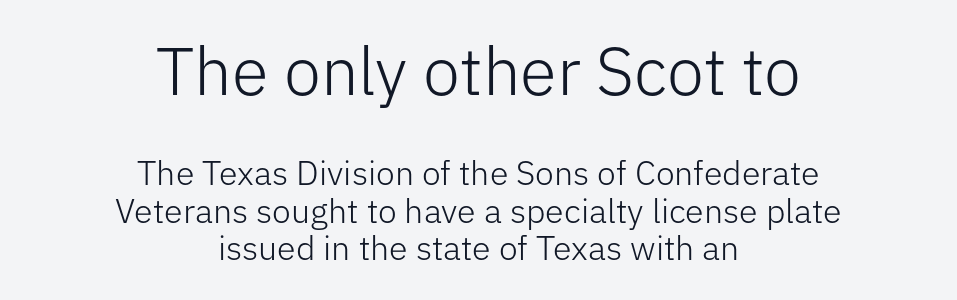
{"serif": "no", "italic": "no", "bold": "no", "weight": "light", "width": "normal", "stroke_contrast": "low", "x_height": "medium", "monospaced": "no", "underline": "no", "align": "center", "line_spacing": "tight", "line_spacing_ratio": 1.1, "letter_spacing": "normal", "letter_spacing_em": 0.0, "larger_block": "first", "size_ratio": 1.97, "glyph_px": 67}
